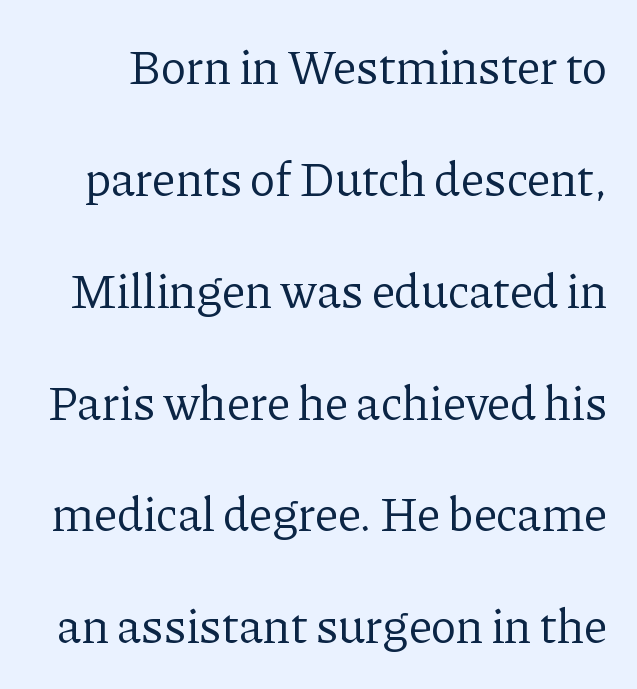
The image shows 48 px regular-weight serif type, upright; set loose line spacing (2.33x), normal letter spacing, not underlined; low stroke contrast and a medium x-height.
